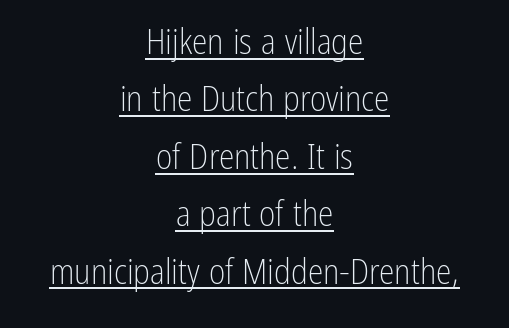
Q: Is the text bold? A: No.
Q: Is the text italic (slanted)? A: No, it is upright.
Q: Is the typeface a serif or a sans-serif typeface? A: Sans-serif.
Q: Is the text underlined? A: Yes.
Q: How is the paragraph aligned? A: Centered.
Q: Is the spacing between letters normal or unusually wide? A: Normal.
Q: Is the spacing between lines tight, normal or loose? A: Normal.
Q: Width (condensed, normal, or wide)? A: Condensed.
Q: Stroke contrast? A: Low.
Q: x-height? A: Medium.
Q: Monospaced? A: No.
